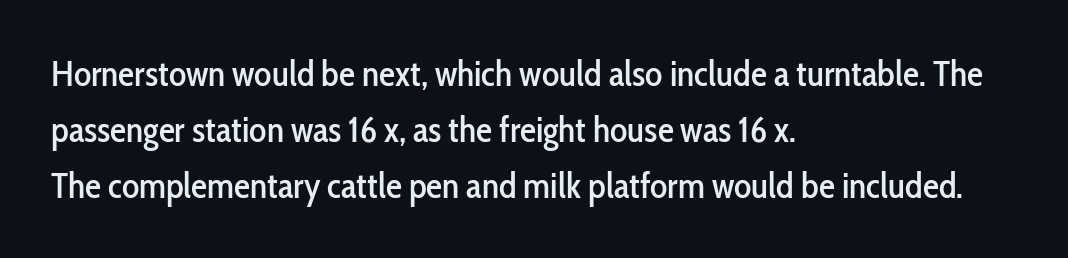
{"serif": "no", "italic": "no", "width": "condensed", "stroke_contrast": "low", "x_height": "medium", "monospaced": "no", "underline": "no", "align": "left", "line_spacing": "normal", "line_spacing_ratio": 1.55, "letter_spacing": "normal", "letter_spacing_em": 0.0, "glyph_px": 36}
